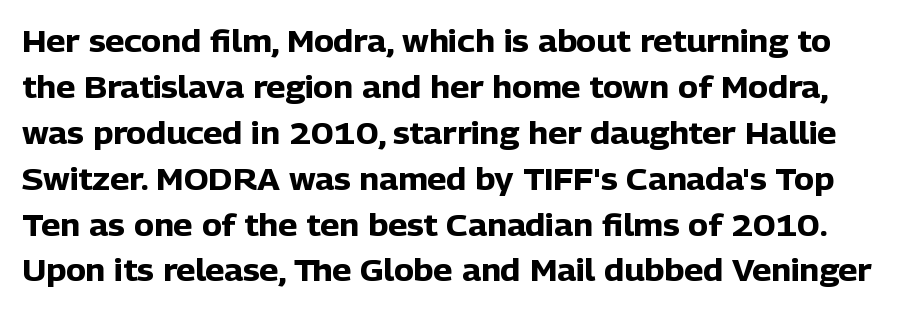
The image shows 30 px heavy sans-serif type, upright; set normal line spacing (1.53x), normal letter spacing, not underlined; low stroke contrast and a medium x-height.
